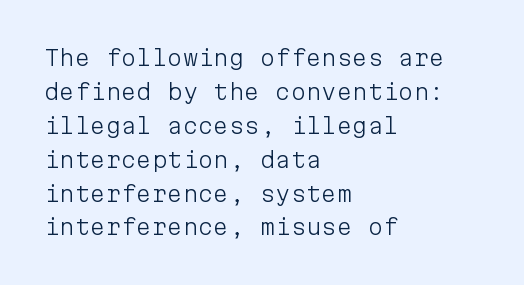
The image shows 22 px text type, upright; set left-aligned, normal line spacing (1.54x), normal letter spacing, not underlined.
